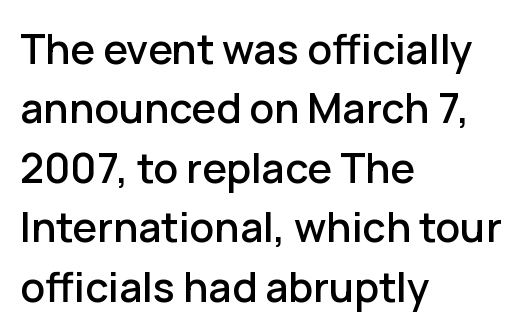
The image shows 41 px sans-serif type, upright; set left-aligned, normal line spacing (1.45x), normal letter spacing, not underlined; low stroke contrast and a medium x-height.
